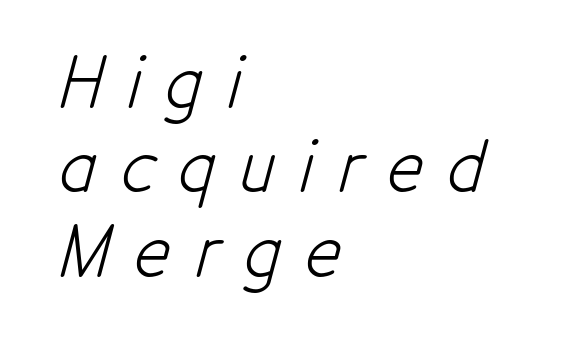
The lines are quadded left. A quiet, ordinary-to-light weight characterises the typeface. Check where the strokes stop: nothing finishes them off — pure sans. Varying glyph widths throughout — classic text-font behaviour. Plain, unruled lines of type.
